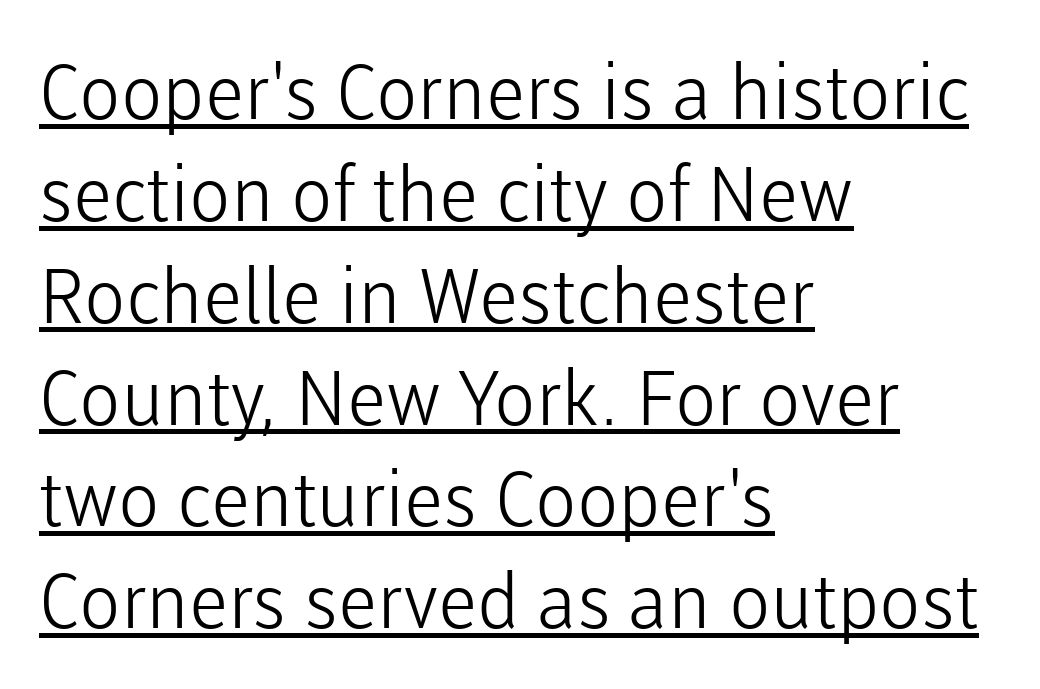
Q: Is the text bold? A: No.
Q: Is the text italic (slanted)? A: No, it is upright.
Q: Is the typeface a serif or a sans-serif typeface? A: Sans-serif.
Q: Is the text underlined? A: Yes.
Q: How is the paragraph aligned? A: Left-aligned.
Q: Is the spacing between letters normal or unusually wide? A: Normal.
Q: Is the spacing between lines tight, normal or loose? A: Normal.
Q: Width (condensed, normal, or wide)? A: Normal.
Q: Stroke contrast? A: Low.
Q: x-height? A: Medium.
Q: Monospaced? A: No.
